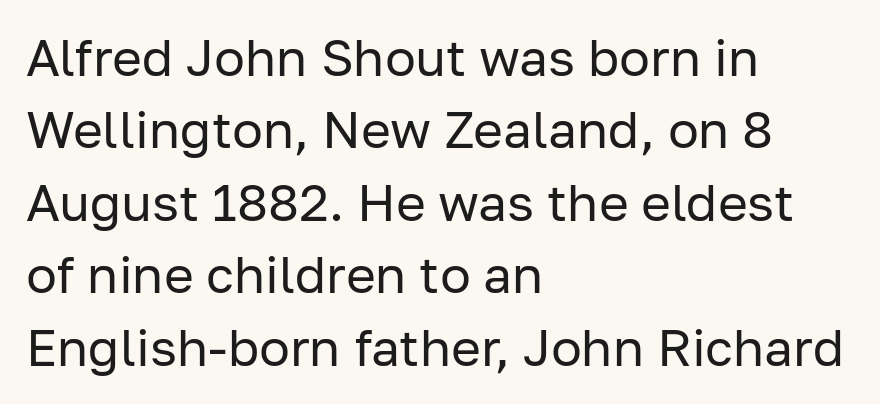
{"serif": "no", "italic": "no", "bold": "no", "weight": "regular", "width": "normal", "stroke_contrast": "low", "x_height": "medium", "monospaced": "no", "underline": "no", "align": "left", "line_spacing": "normal", "line_spacing_ratio": 1.42, "letter_spacing": "normal", "letter_spacing_em": 0.0, "glyph_px": 51}
